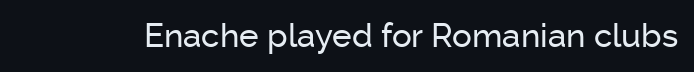
The image shows 33 px sans-serif type, upright; set normal letter spacing, not underlined; low stroke contrast and a medium x-height.
